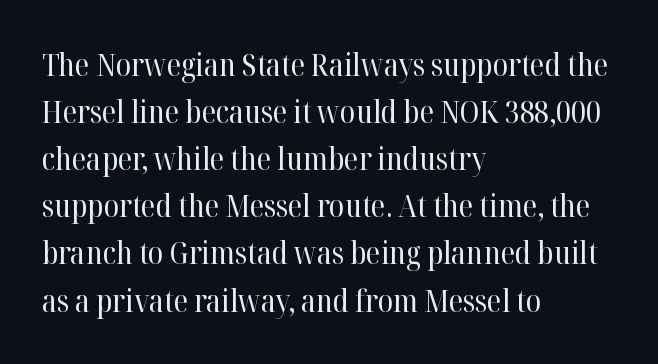
The image shows 31 px regular-weight serif type, upright; set left-aligned, normal line spacing (1.52x), normal letter spacing, not underlined; high stroke contrast and a medium x-height.
